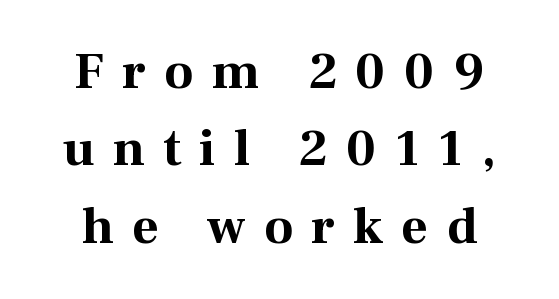
{"serif": "yes", "italic": "no", "bold": "yes", "weight": "bold", "width": "normal", "stroke_contrast": "medium", "x_height": "medium", "monospaced": "no", "underline": "no", "align": "center", "line_spacing": "normal", "line_spacing_ratio": 1.49, "letter_spacing": "wide", "letter_spacing_em": 0.35, "glyph_px": 52}
